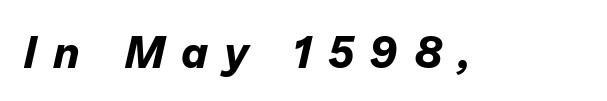
The face used here is rendered with a markedly widened letterfit. Style check: oblique. The rendering uses natural spacing where letterforms have individual widths. This rendering features lettering with no underline.
